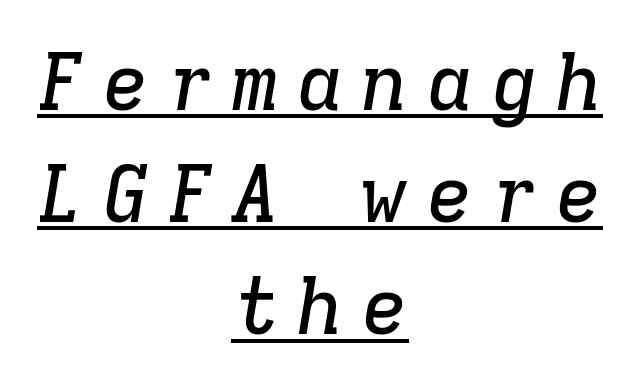
Designer's note — italics engaged. These lines are rendered in a fixed-pitch font. Honestly, the letter spacing is so wide it's the main thing you notice. Each line is balanced around a shared central axis.
